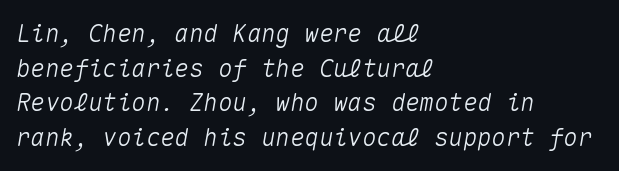
{"italic": "yes", "lean": "right", "slant_degrees": 10, "underline": "no", "align": "left", "line_spacing": "normal", "line_spacing_ratio": 1.44, "letter_spacing": "normal", "letter_spacing_em": 0.0, "glyph_px": 24}
